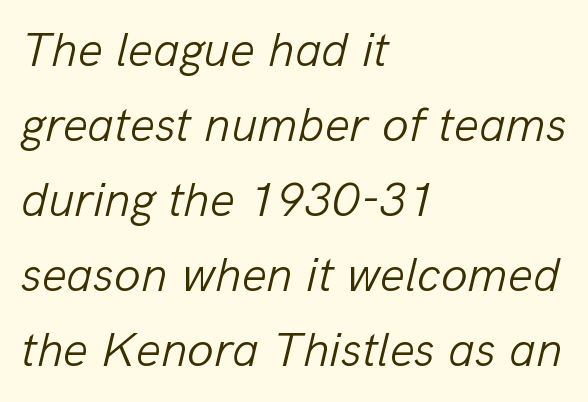
Does extra space separate the letters? No, they use regular spacing. Reading down the column, the eye jumps a familiar distance to each next line. Think of a printed novel: that variable character pitch is what you see here. This is not heavy type; no bold has been used. Short and long lines alike share a common starting point at left.
